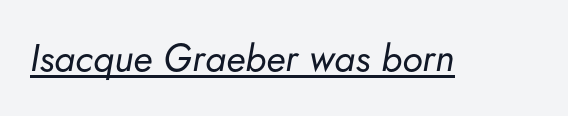
Q: Is the text bold? A: No.
Q: Is the text italic (slanted)? A: Yes, it leans right by about 5 degrees.
Q: Is the text underlined? A: Yes.
Q: Is the spacing between letters normal or unusually wide? A: Normal.
Q: Width (condensed, normal, or wide)? A: Normal.
Q: Stroke contrast? A: Low.
Q: x-height? A: Small.
Q: Monospaced? A: No.
